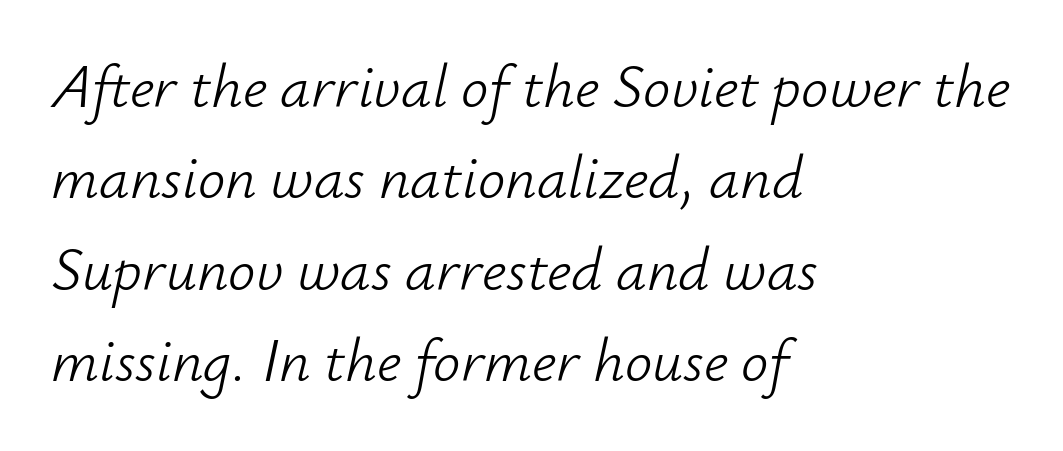
The image shows 61 px light type, italic (leaning right); set left-aligned, normal line spacing (1.5x), normal letter spacing, not underlined; low stroke contrast and a small x-height.
